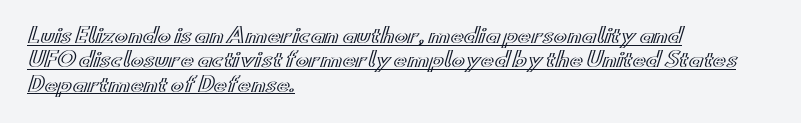
Q: Is the text italic (slanted)? A: Yes.
Q: Is the text underlined? A: Yes.
Q: How is the paragraph aligned? A: Left-aligned.
Q: Is the spacing between letters normal or unusually wide? A: Normal.
